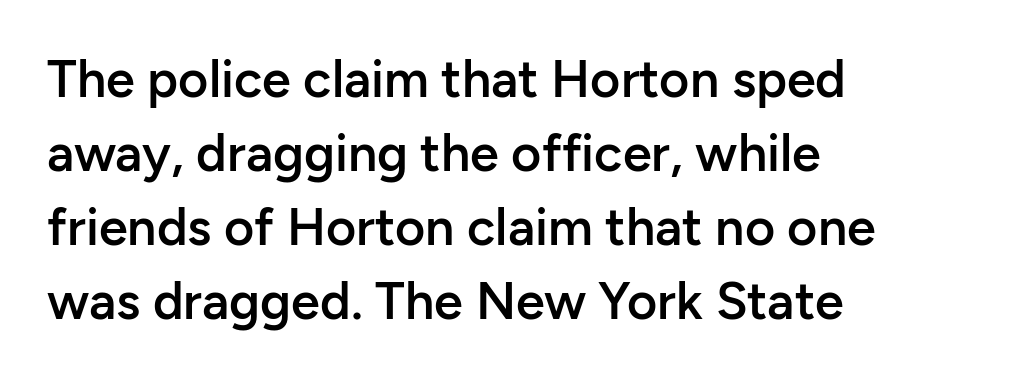
Type without underlining. The designer left line spacing at the default. The passage is arranged the way most books set body copy — flush left. The letters sit at their default tracking, neither squeezed nor spread. Typesetter's note: demi weight, one step under bold.
